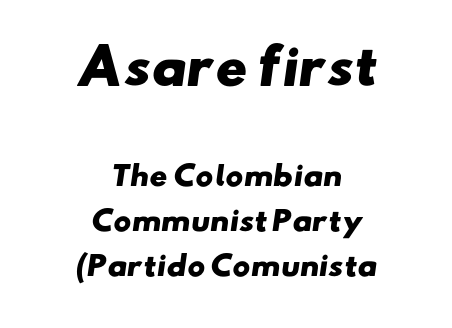
The letters are bold, with thick, heavy strokes. The string is rendered with underlining switched off. Visually the block forms a symmetrical silhouette, jagged on both flanks. To sum up the face: it is a sans, with no serifs. Whoever set this made the first block the dominant, larger element.
